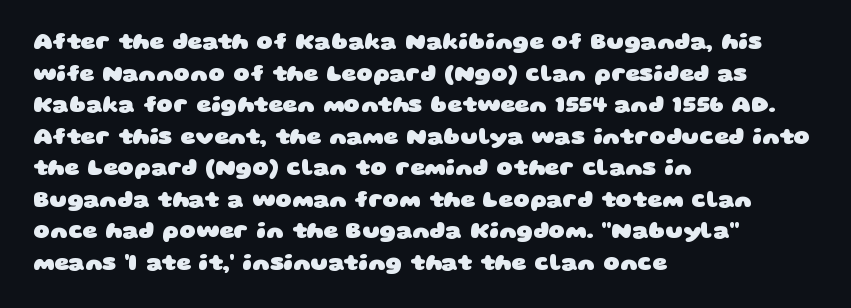
Q: Is the text bold? A: Yes.
Q: Is the text underlined? A: No.
Q: How is the paragraph aligned? A: Left-aligned.
Q: Is the spacing between letters normal or unusually wide? A: Normal.
Q: Is the spacing between lines tight, normal or loose? A: Normal.
